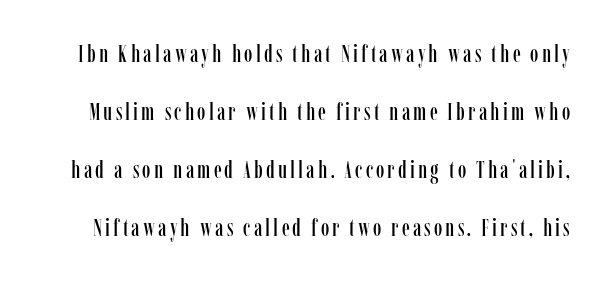
{"italic": "no", "underline": "no", "line_spacing": "loose", "line_spacing_ratio": 2.42, "glyph_px": 24}
